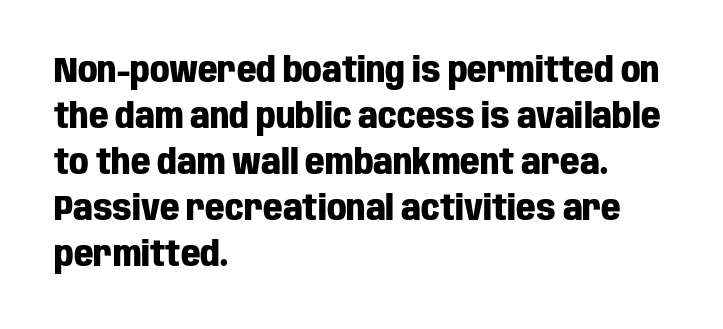
{"serif": "no", "italic": "no", "bold": "yes", "weight": "heavy", "width": "condensed", "stroke_contrast": "low", "x_height": "large", "monospaced": "no", "underline": "no", "align": "left", "line_spacing": "normal", "line_spacing_ratio": 1.35, "letter_spacing": "normal", "letter_spacing_em": 0.0, "glyph_px": 34}
